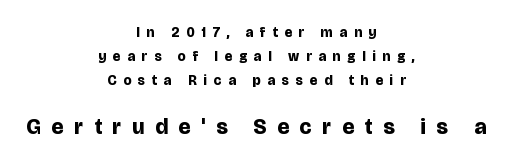
The image shows 22 px bold type, upright; set centered, line spacing 1.73x, unusually wide letter spacing (+0.49 em), not underlined; the second (bottom) block is 1.57x larger.
